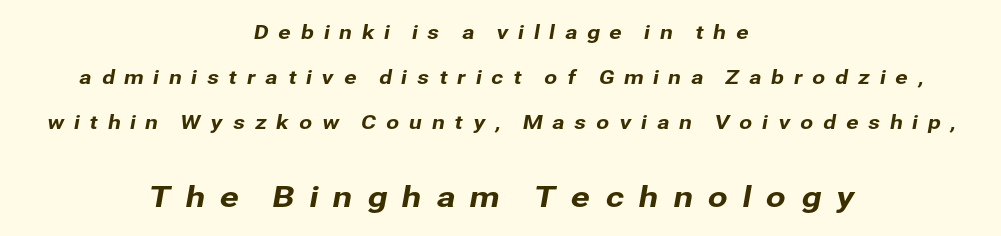
Check where the strokes stop: nothing finishes them off — pure sans. Caption: upper text group reduced, lower text group enlarged. The passage shown has open, widely tracked lettering throughout. Widely set lines give the paragraph a tall, airy silhouette. Varying glyph widths throughout — classic text-font behaviour.
